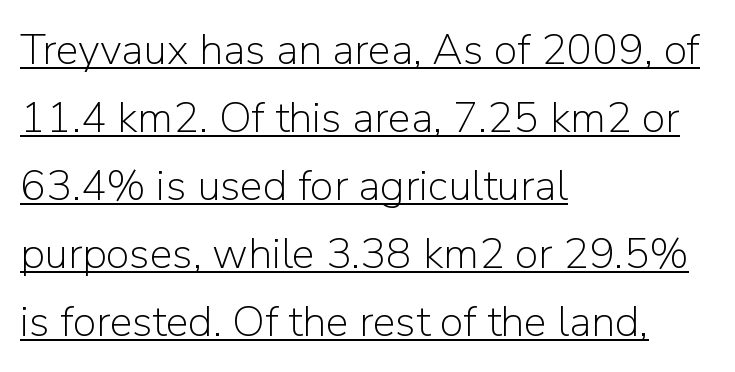
Q: Is the text bold? A: No.
Q: Is the text italic (slanted)? A: No, it is upright.
Q: Is the typeface a serif or a sans-serif typeface? A: Sans-serif.
Q: Is the text underlined? A: Yes.
Q: How is the paragraph aligned? A: Left-aligned.
Q: Is the spacing between letters normal or unusually wide? A: Normal.
Q: Is the spacing between lines tight, normal or loose? A: Normal.
Q: Width (condensed, normal, or wide)? A: Normal.
Q: Stroke contrast? A: Low.
Q: x-height? A: Medium.
Q: Monospaced? A: No.
